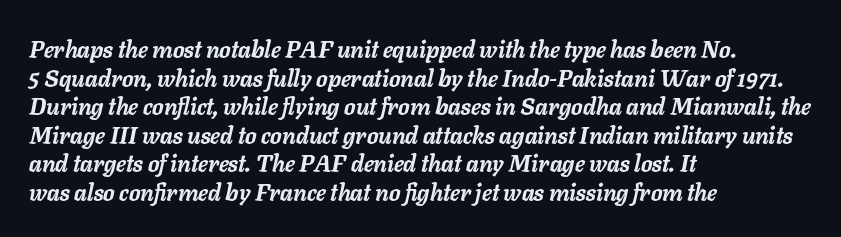
The image shows 23 px bold type, italic (leaning right); set left-aligned, line spacing 1.24x, normal letter spacing, not underlined.
